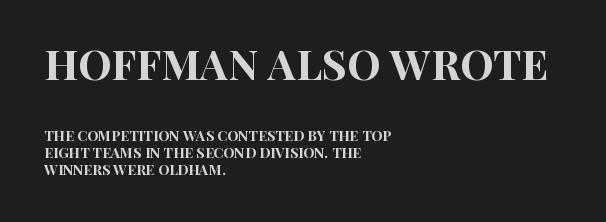
{"serif": "no", "italic": "no", "width": "condensed", "stroke_contrast": "high", "x_height": "large", "monospaced": "no", "underline": "no", "align": "left", "line_spacing_ratio": 1.22, "letter_spacing": "normal", "letter_spacing_em": 0.0, "larger_block": "first", "size_ratio": 3.0, "glyph_px": 42}
